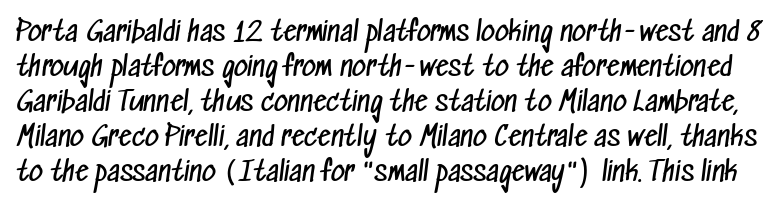
Q: Is the text bold? A: No.
Q: Is the text underlined? A: No.
Q: Is the spacing between letters normal or unusually wide? A: Normal.
Q: Is the spacing between lines tight, normal or loose? A: Normal.
